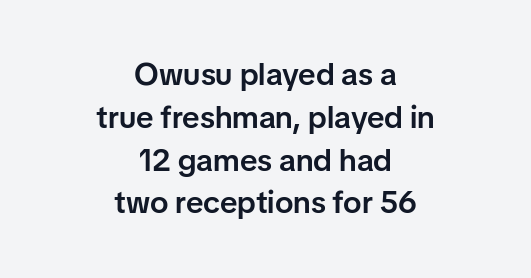
Vertical strokes here are truly vertical. The specimen omits any rule beneath the text block's lines. A fair bit of extra ink — the face is semibold, not bold. The rag falls on both sides of this text block equally. This sample has the flowing, uneven cadence of proportional lettering. In terms of leading, this rendering sits right in the middle.
